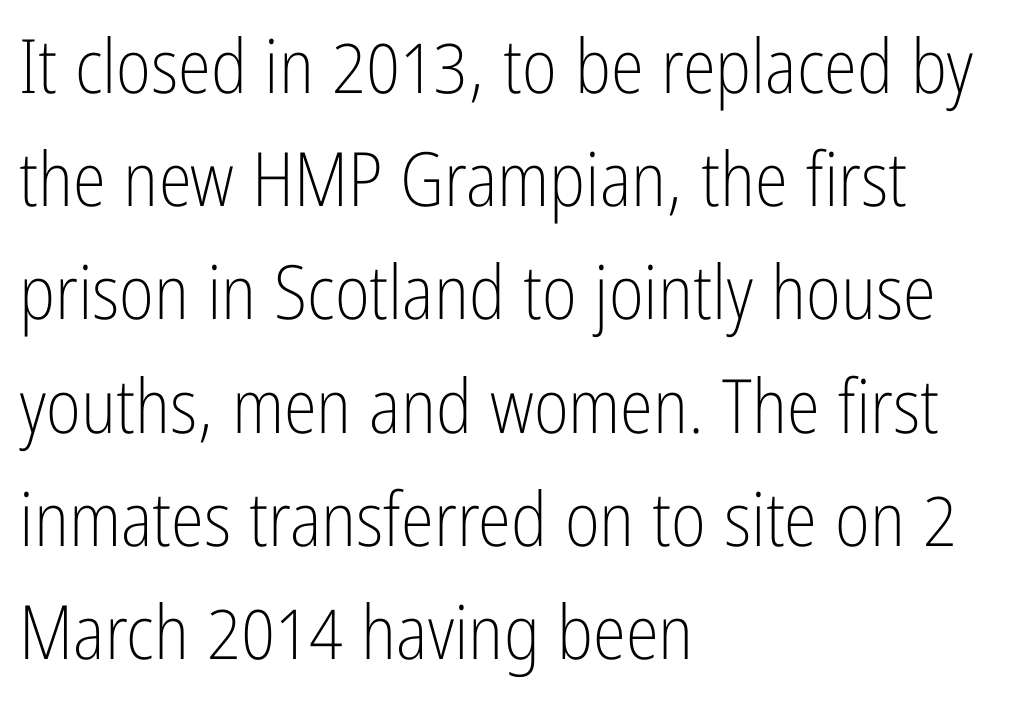
Q: Is the text bold? A: No.
Q: Is the text italic (slanted)? A: No, it is upright.
Q: Is the typeface a serif or a sans-serif typeface? A: Sans-serif.
Q: Is the text underlined? A: No.
Q: How is the paragraph aligned? A: Left-aligned.
Q: Is the spacing between letters normal or unusually wide? A: Normal.
Q: Is the spacing between lines tight, normal or loose? A: Normal.
Q: Width (condensed, normal, or wide)? A: Condensed.
Q: Stroke contrast? A: Low.
Q: x-height? A: Medium.
Q: Monospaced? A: No.
